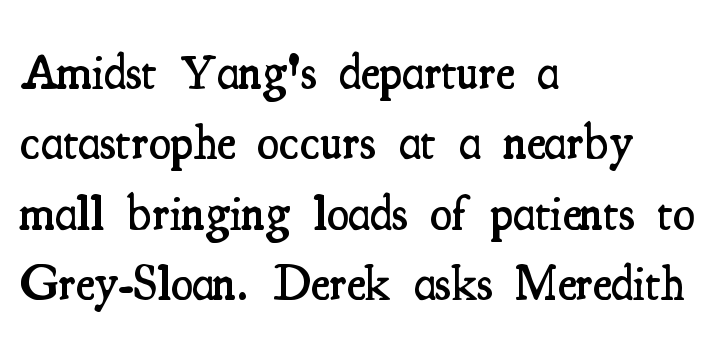
{"serif": "yes", "italic": "no", "bold": "semi", "weight": "semibold", "width": "condensed", "stroke_contrast": "medium", "x_height": "small", "monospaced": "no", "underline": "no", "align": "left", "line_spacing": "normal", "line_spacing_ratio": 1.41, "letter_spacing": "normal", "letter_spacing_em": 0.0, "glyph_px": 50}
